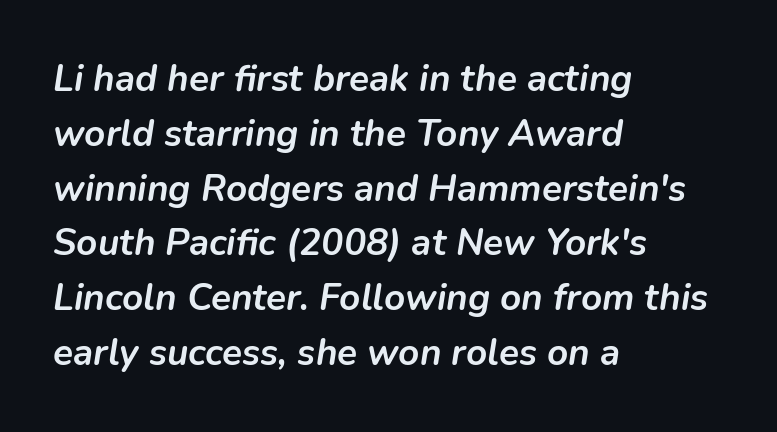
The image shows 37 px semibold type, italic (leaning right); set left-aligned, normal line spacing (1.48x), normal letter spacing, not underlined; low stroke contrast and a medium x-height.
